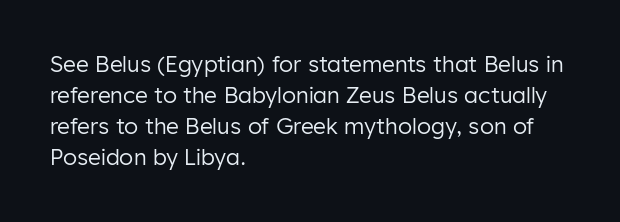
{"italic": "no", "bold": "no", "underline": "no", "align": "left", "line_spacing": "normal", "line_spacing_ratio": 1.41, "letter_spacing": "normal", "letter_spacing_em": 0.0, "glyph_px": 22}
